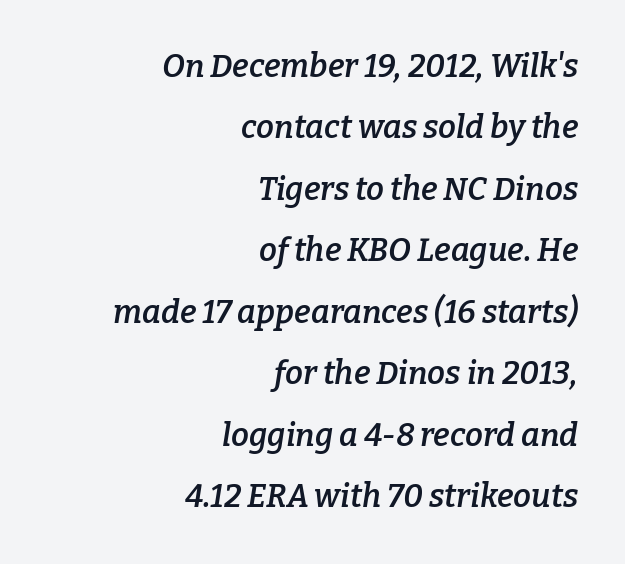
The image shows 32 px semibold serif type, italic (leaning right); set right-aligned, loose line spacing (1.92x), normal letter spacing, not underlined; low stroke contrast and a medium x-height.
